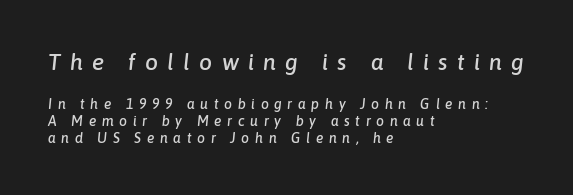
The more generous point size was reserved for the upper chunk. Plain, unruled lines of type. Which margin do the lines hug? The left one — the right edge is uneven. There is plenty of visible air inserted between adjacent glyphs. Characters are canted at an angle relative to the baseline's perpendicular.
